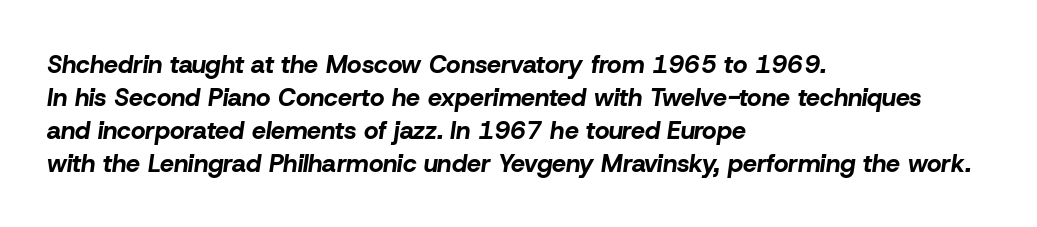
{"italic": "yes", "lean": "right", "slant_degrees": 8, "bold": "yes", "underline": "no", "align": "left", "line_spacing": "normal", "line_spacing_ratio": 1.32, "letter_spacing": "normal", "letter_spacing_em": 0.0, "glyph_px": 25}
